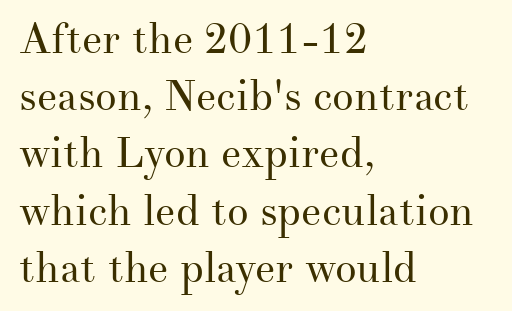
{"serif": "yes", "italic": "no", "bold": "no", "weight": "regular", "width": "normal", "stroke_contrast": "medium", "x_height": "small", "monospaced": "no", "underline": "no", "align": "left", "line_spacing": "normal", "line_spacing_ratio": 1.33, "letter_spacing": "normal", "letter_spacing_em": 0.0, "glyph_px": 43}
